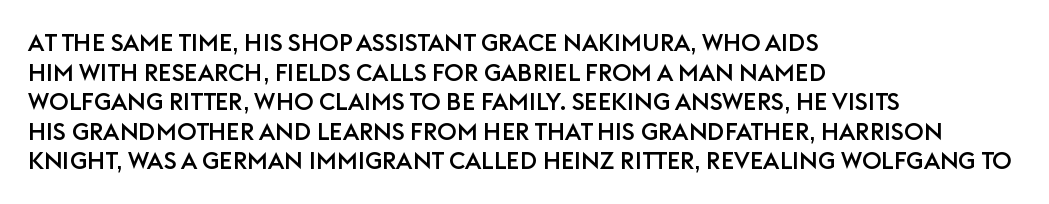
Q: Is the text italic (slanted)? A: No, it is upright.
Q: Is the text underlined? A: No.
Q: How is the paragraph aligned? A: Left-aligned.
Q: Is the spacing between letters normal or unusually wide? A: Normal.
